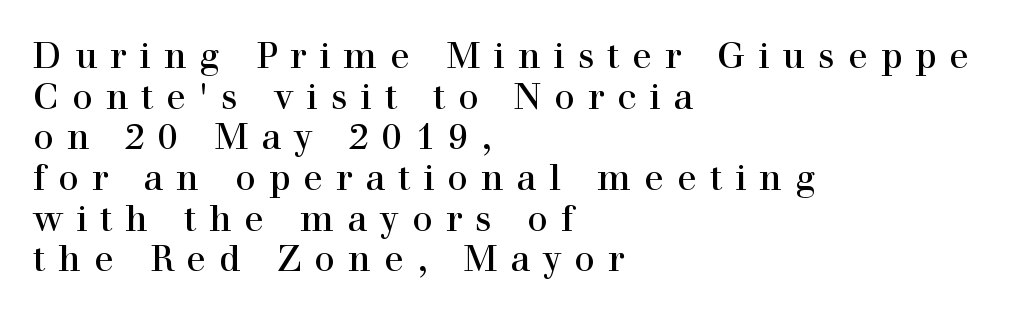
The image shows 36 px regular-weight serif type, upright; set left-aligned, tight line spacing (1.13x), unusually wide letter spacing (+0.36 em), not underlined; high stroke contrast and a medium x-height.
